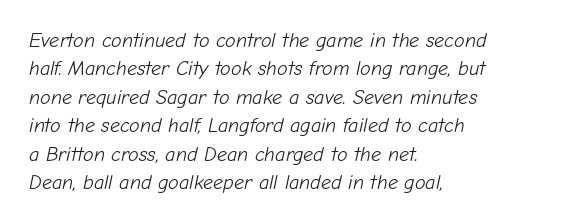
{"italic": "yes", "lean": "right", "slant_degrees": 12, "bold": "no", "underline": "no", "align": "left", "line_spacing": "normal", "line_spacing_ratio": 1.42, "letter_spacing": "normal", "letter_spacing_em": 0.0, "glyph_px": 20}
